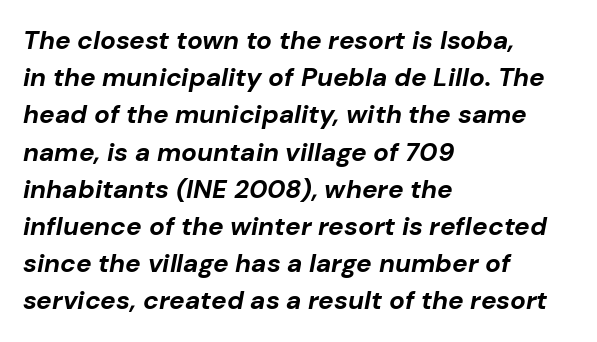
{"italic": "yes", "lean": "right", "slant_degrees": 10, "bold": "yes", "underline": "no", "align": "left", "line_spacing": "normal", "line_spacing_ratio": 1.43, "letter_spacing": "normal", "letter_spacing_em": 0.0, "glyph_px": 26}
